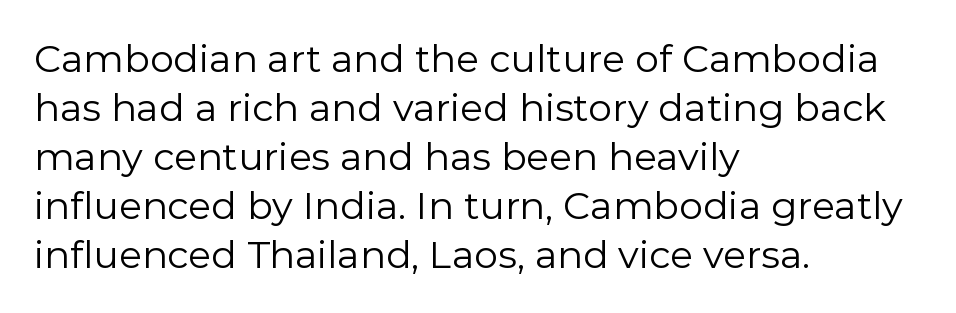
Observe the ordinary spacing: letters are neighbours, not strangers. The line-height multiplier appears to be the usual default. The string is rendered with underlining switched off. Does the copy run flush right? No — it runs flush left.
